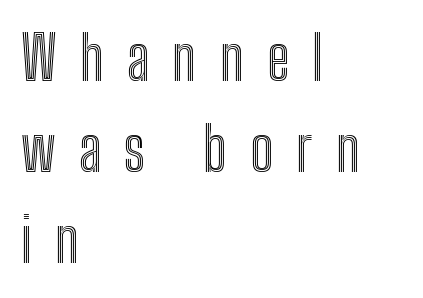
Q: Is the text italic (slanted)? A: No, it is upright.
Q: Is the text underlined? A: No.
Q: How is the paragraph aligned? A: Left-aligned.
Q: Is the spacing between letters normal or unusually wide? A: Unusually wide.
Q: Is the spacing between lines tight, normal or loose? A: Normal.
Q: Width (condensed, normal, or wide)? A: Condensed.
Q: x-height? A: Medium.
Q: Monospaced? A: No.
